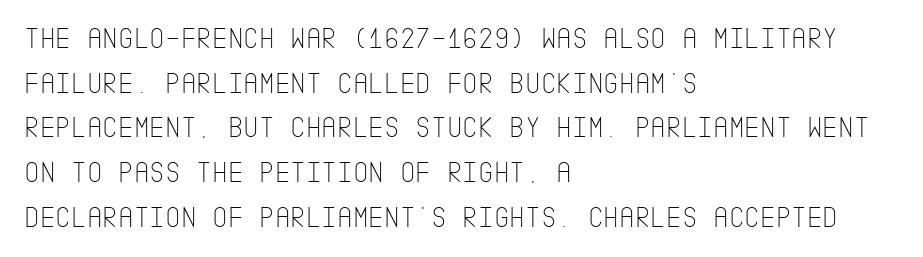
Q: Is the text bold? A: No.
Q: Is the text italic (slanted)? A: No, it is upright.
Q: Is the typeface a serif or a sans-serif typeface? A: Sans-serif.
Q: Is the text underlined? A: No.
Q: How is the paragraph aligned? A: Left-aligned.
Q: Is the spacing between letters normal or unusually wide? A: Normal.
Q: Is the spacing between lines tight, normal or loose? A: Normal.
Q: Width (condensed, normal, or wide)? A: Condensed.
Q: Stroke contrast? A: Low.
Q: x-height? A: Large.
